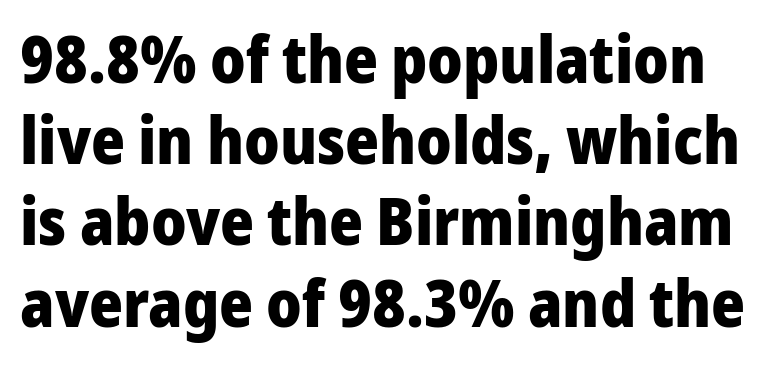
The image shows 65 px heavy sans-serif type, upright; set normal line spacing (1.25x), normal letter spacing, not underlined; low stroke contrast and a medium x-height.
